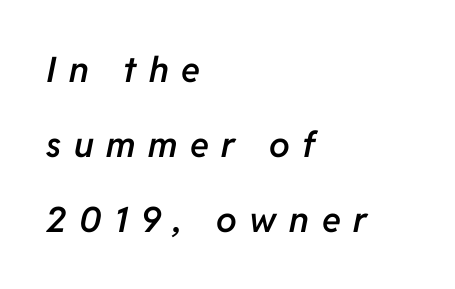
{"italic": "yes", "lean": "right", "slant_degrees": 11, "bold": "semi", "weight": "semibold", "width": "normal", "stroke_contrast": "low", "x_height": "medium", "monospaced": "no", "underline": "no", "align": "left", "line_spacing": "loose", "line_spacing_ratio": 2.14, "letter_spacing": "wide", "letter_spacing_em": 0.36, "glyph_px": 35}
